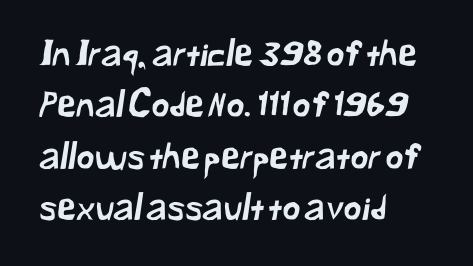
{"serif": "no", "width": "normal", "stroke_contrast": "low", "x_height": "medium", "monospaced": "no", "underline": "no", "align": "left", "line_spacing": "normal", "line_spacing_ratio": 1.47, "letter_spacing": "normal", "letter_spacing_em": 0.0, "glyph_px": 35}
